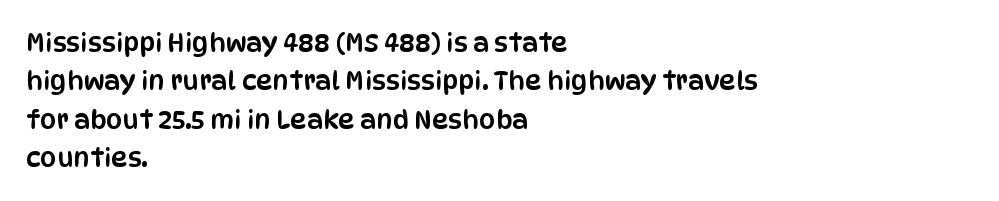
{"italic": "no", "underline": "no", "align": "left", "line_spacing": "normal", "line_spacing_ratio": 1.48, "letter_spacing": "normal", "letter_spacing_em": 0.0, "glyph_px": 26}
